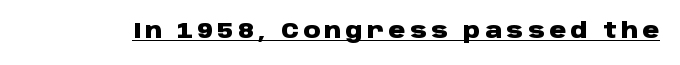
Q: Is the text bold? A: Yes.
Q: Is the text italic (slanted)? A: No, it is upright.
Q: Is the text underlined? A: Yes.
Q: Is the spacing between letters normal or unusually wide? A: Unusually wide.
